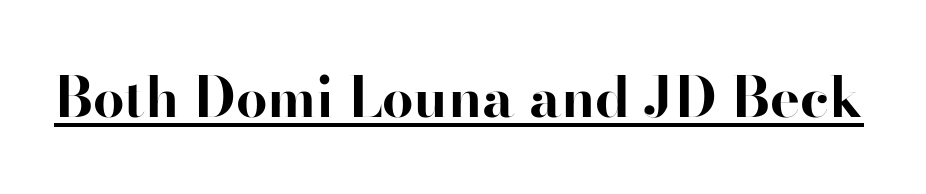
The specimen includes a rule beneath the text block's lines. Varying glyph widths throughout — classic text-font behaviour. Letter spacing: default. Characters remain perfectly vertical along every line.
